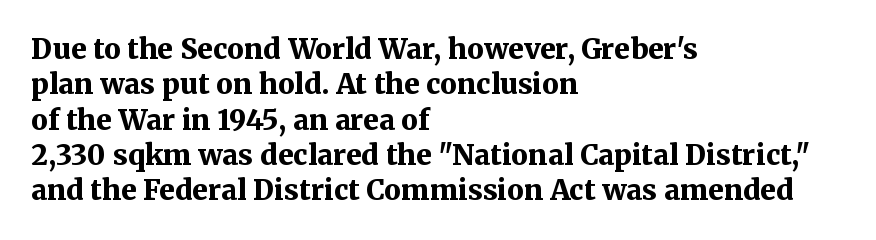
{"serif": "yes", "italic": "no", "bold": "yes", "weight": "bold", "width": "normal", "stroke_contrast": "medium", "x_height": "medium", "monospaced": "no", "underline": "no", "align": "left", "line_spacing": "normal", "line_spacing_ratio": 1.26, "letter_spacing": "normal", "letter_spacing_em": 0.0, "glyph_px": 28}
